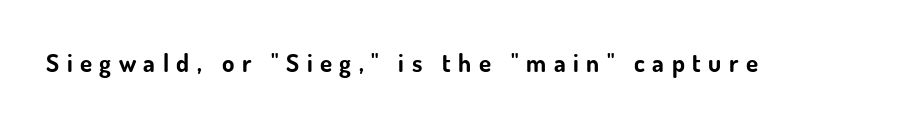
{"italic": "no", "bold": "yes", "underline": "no", "letter_spacing": "wide", "letter_spacing_em": 0.3, "glyph_px": 25}
